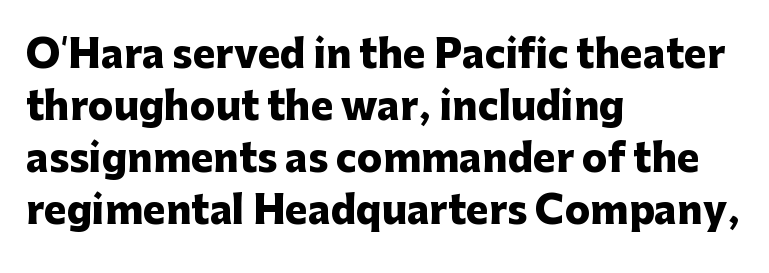
Q: Is the text bold? A: Yes.
Q: Is the text italic (slanted)? A: No, it is upright.
Q: Is the typeface a serif or a sans-serif typeface? A: Sans-serif.
Q: Is the text underlined? A: No.
Q: How is the paragraph aligned? A: Left-aligned.
Q: Is the spacing between letters normal or unusually wide? A: Normal.
Q: Is the spacing between lines tight, normal or loose? A: Normal.
Q: Width (condensed, normal, or wide)? A: Normal.
Q: Stroke contrast? A: Low.
Q: x-height? A: Medium.
Q: Monospaced? A: No.
